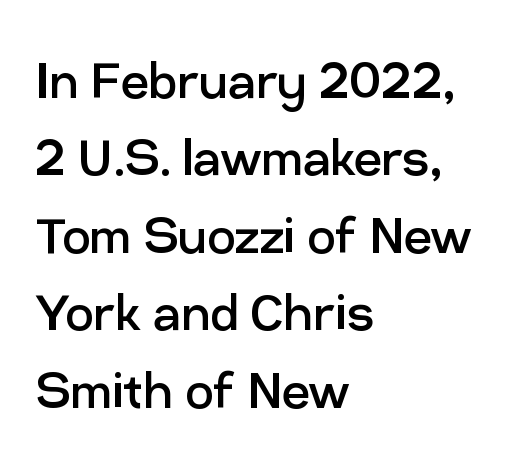
Q: Is the text bold? A: No.
Q: Is the text italic (slanted)? A: No, it is upright.
Q: Is the typeface a serif or a sans-serif typeface? A: Sans-serif.
Q: Is the text underlined? A: No.
Q: How is the paragraph aligned? A: Left-aligned.
Q: Is the spacing between letters normal or unusually wide? A: Normal.
Q: Is the spacing between lines tight, normal or loose? A: Normal.
Q: Width (condensed, normal, or wide)? A: Normal.
Q: Stroke contrast? A: Low.
Q: x-height? A: Medium.
Q: Monospaced? A: No.
